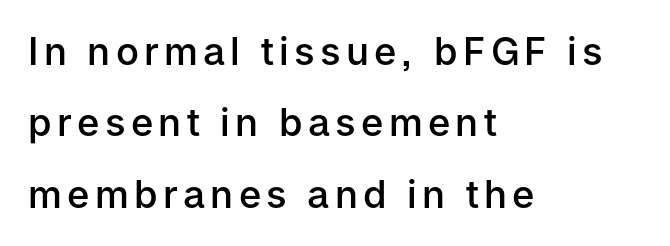
This is roman type, the default non-slanted kind. The rendering shows plain stroke endings on the letterforms — a sans-serif design. Each letter keeps its own natural width here, so spacing adapts to shape. Emphasis by weight is partial: semibold. Notice how the passage keeps a crisp vertical edge on the left only. Check the space under the baseline: it is left empty.
